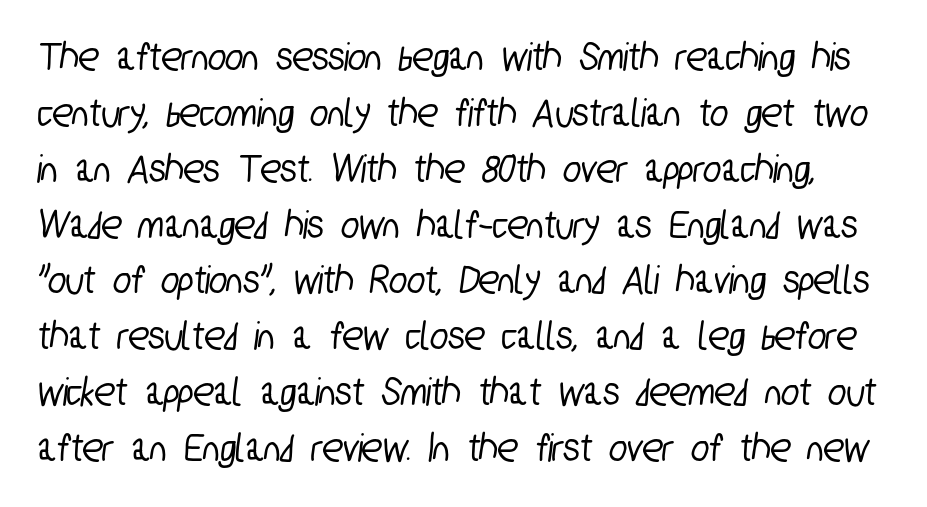
{"serif": "no", "width": "condensed", "stroke_contrast": "low", "x_height": "medium", "monospaced": "no", "underline": "no", "line_spacing": "normal", "line_spacing_ratio": 1.33, "letter_spacing": "normal", "letter_spacing_em": 0.0, "glyph_px": 42}
